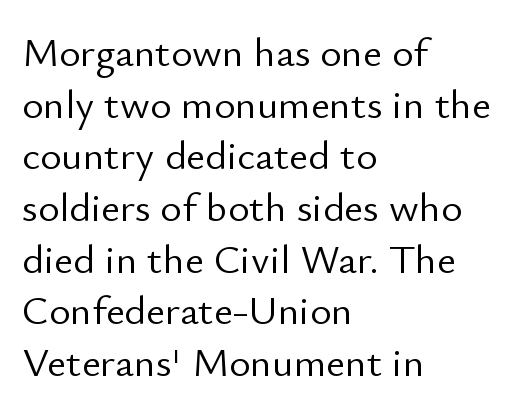
Q: Is the text bold? A: No.
Q: Is the text italic (slanted)? A: No, it is upright.
Q: Is the typeface a serif or a sans-serif typeface? A: Sans-serif.
Q: Is the text underlined? A: No.
Q: How is the paragraph aligned? A: Left-aligned.
Q: Is the spacing between letters normal or unusually wide? A: Normal.
Q: Is the spacing between lines tight, normal or loose? A: Normal.
Q: Width (condensed, normal, or wide)? A: Normal.
Q: Stroke contrast? A: Low.
Q: x-height? A: Small.
Q: Monospaced? A: No.
